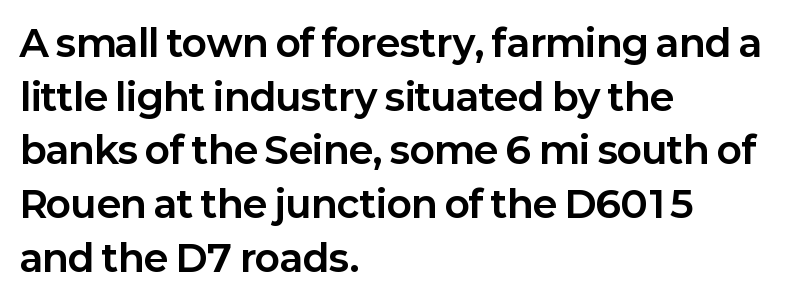
Q: Is the text bold? A: Yes.
Q: Is the text italic (slanted)? A: No, it is upright.
Q: Is the typeface a serif or a sans-serif typeface? A: Sans-serif.
Q: Is the text underlined? A: No.
Q: How is the paragraph aligned? A: Left-aligned.
Q: Is the spacing between letters normal or unusually wide? A: Normal.
Q: Is the spacing between lines tight, normal or loose? A: Normal.
Q: Width (condensed, normal, or wide)? A: Normal.
Q: Stroke contrast? A: Low.
Q: x-height? A: Medium.
Q: Monospaced? A: No.
